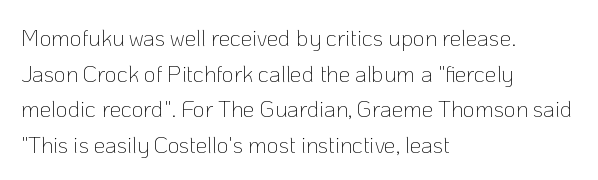
Baseline-to-baseline distance is the conventional proportion of letter height. The passage is arranged the way most books set body copy — flush left. The glyphs are unaccompanied by any horizontal stroke below them. The gaps between neighbouring characters are ordinary and unremarkable.
